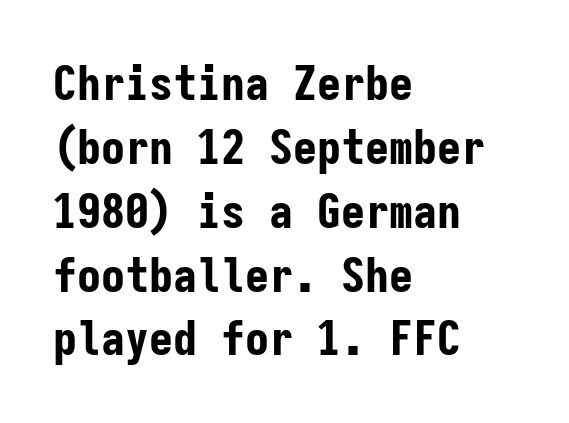
The image shows 48 px bold, condensed sans-serif type, upright, monospaced; set left-aligned, normal line spacing (1.33x), normal letter spacing, not underlined; low stroke contrast and a medium x-height.
